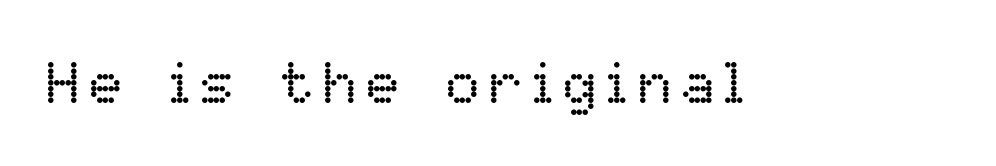
The image shows 58 px regular-weight type, upright; set not underlined; low stroke contrast and a medium x-height.
